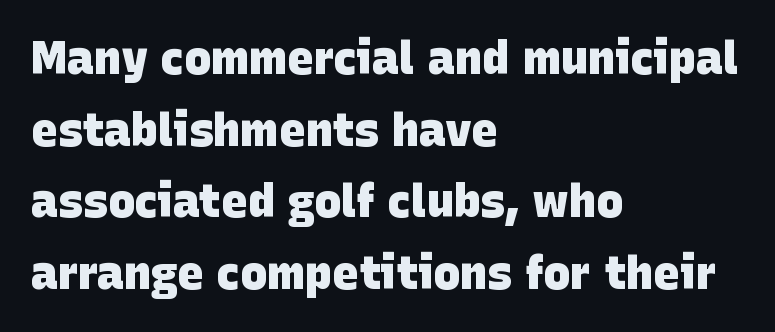
The image shows 45 px heavy sans-serif type; set left-aligned, normal line spacing (1.59x), normal letter spacing, not underlined; low stroke contrast and a large x-height.
